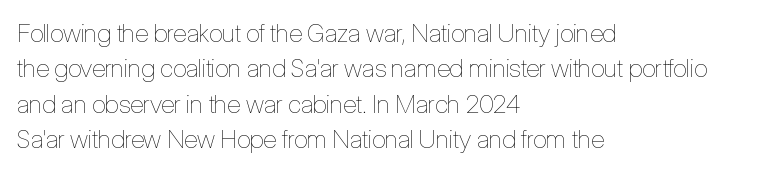
{"italic": "no", "bold": "no", "underline": "no", "align": "left", "line_spacing": "normal", "line_spacing_ratio": 1.42, "letter_spacing": "normal", "letter_spacing_em": 0.0, "glyph_px": 25}
